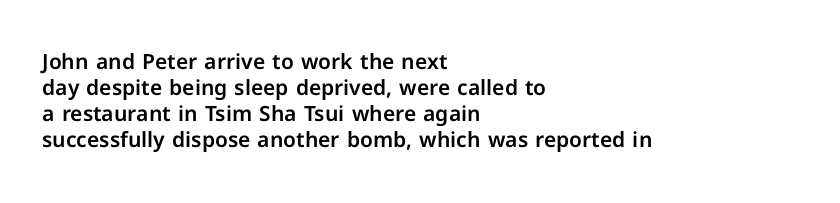
Q: Is the text italic (slanted)? A: No, it is upright.
Q: Is the text underlined? A: No.
Q: How is the paragraph aligned? A: Left-aligned.
Q: Is the spacing between letters normal or unusually wide? A: Normal.
